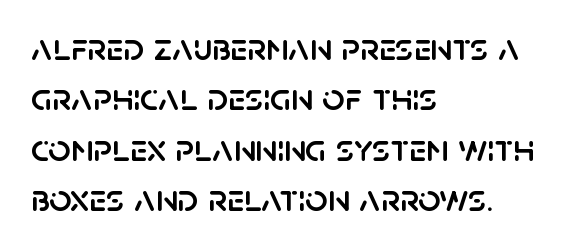
{"serif": "no", "italic": "no", "width": "normal", "stroke_contrast": "low", "x_height": "large", "monospaced": "no", "underline": "no", "align": "left", "line_spacing": "normal", "line_spacing_ratio": 1.29, "letter_spacing": "normal", "letter_spacing_em": 0.0, "glyph_px": 39}
